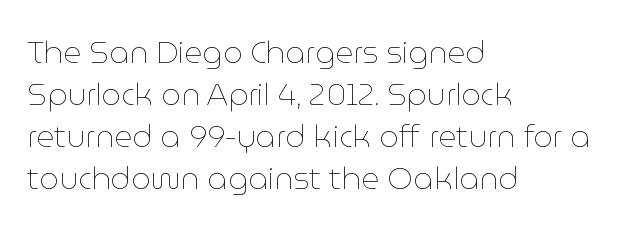
Heaviness? Minimal to ordinary, like unemphasized prose. A clean baseline with only descenders dipping below it. Think of a printed novel: that variable character pitch is what you see here. Tracking here is standard; glyphs follow each other at the usual distance. Nope, not italic — everything's standing straight.
